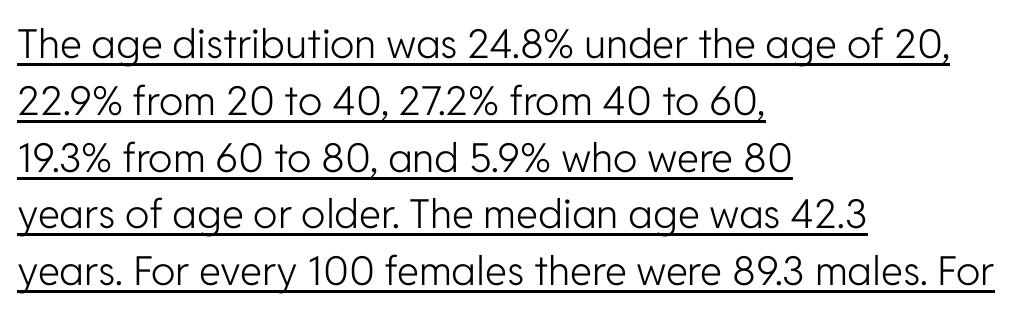
{"serif": "no", "italic": "no", "bold": "no", "weight": "light", "width": "normal", "stroke_contrast": "low", "x_height": "medium", "monospaced": "no", "underline": "yes", "align": "left", "line_spacing": "normal", "line_spacing_ratio": 1.42, "letter_spacing": "normal", "letter_spacing_em": 0.0, "glyph_px": 40}
